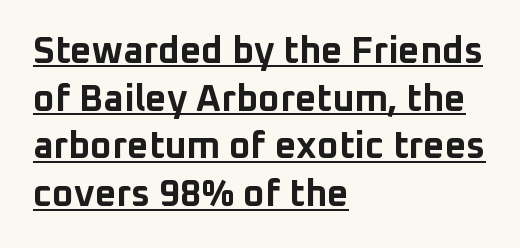
The image shows 37 px bold sans-serif type, upright; set left-aligned, normal line spacing (1.29x), normal letter spacing, underlined; low stroke contrast and a medium x-height.
